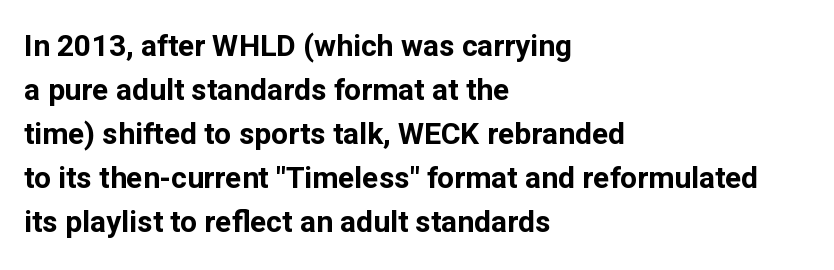
The image shows 30 px bold sans-serif type, upright; set left-aligned, normal line spacing (1.47x), normal letter spacing, not underlined; low stroke contrast and a medium x-height.
